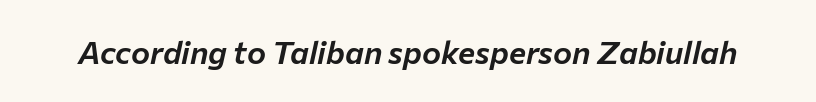
The face used here has a pronounced slope to its letters. Character widths vary here, with narrow letters taking less room than wide ones. What stands out about the letter spacing? Nothing — it is the standard amount. A bare baseline throughout the passage.
